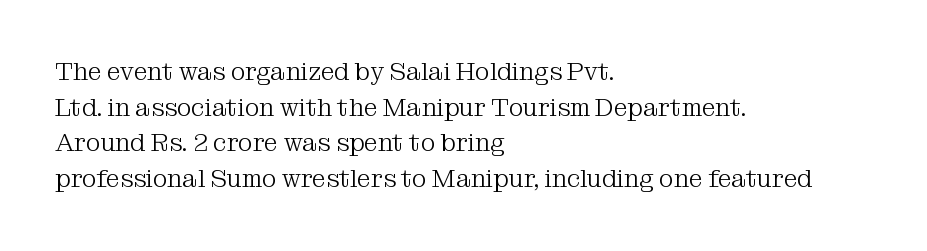
The image shows 25 px text type, upright; set left-aligned, normal line spacing (1.43x), normal letter spacing, not underlined.
